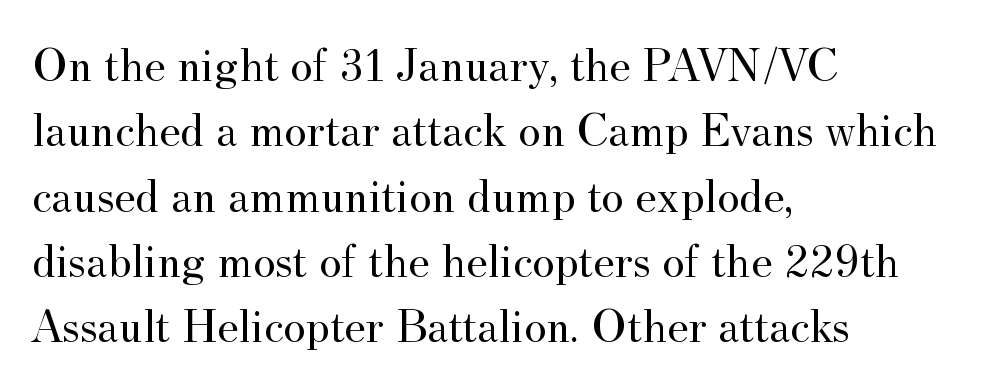
Q: Is the text bold? A: No.
Q: Is the text italic (slanted)? A: No, it is upright.
Q: Is the typeface a serif or a sans-serif typeface? A: Serif.
Q: Is the text underlined? A: No.
Q: How is the paragraph aligned? A: Left-aligned.
Q: Is the spacing between letters normal or unusually wide? A: Normal.
Q: Is the spacing between lines tight, normal or loose? A: Normal.
Q: Width (condensed, normal, or wide)? A: Normal.
Q: Stroke contrast? A: Medium.
Q: x-height? A: Small.
Q: Monospaced? A: No.
